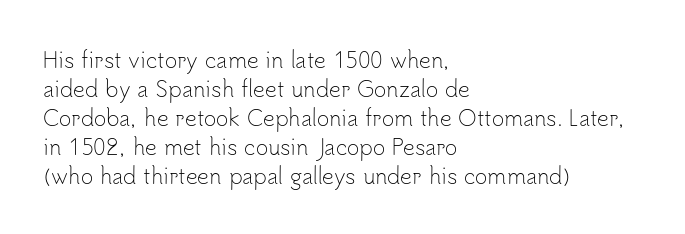
The image shows 21 px text type, upright; set left-aligned, normal line spacing (1.38x), normal letter spacing, not underlined.
